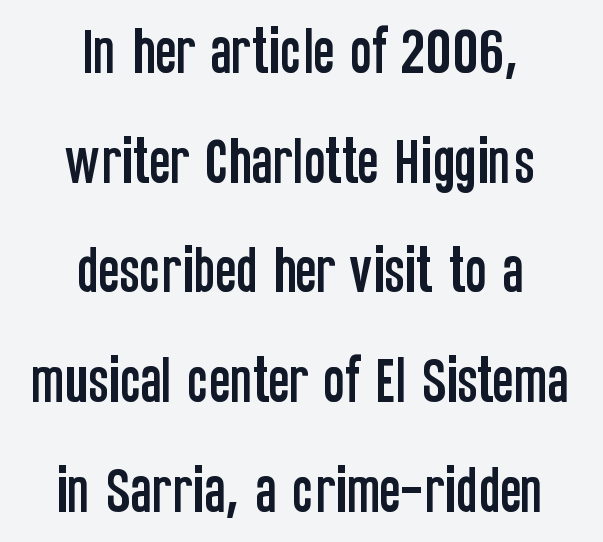
Which margin do the lines hug? Neither — every line sits in the middle. The font family rendered here belongs to the sans-serif group. The typography opts for an upright posture over an oblique one. Looks like regular typesetting: each glyph gets only the width it needs. The horizontal fit of the characters is conventional and even.
